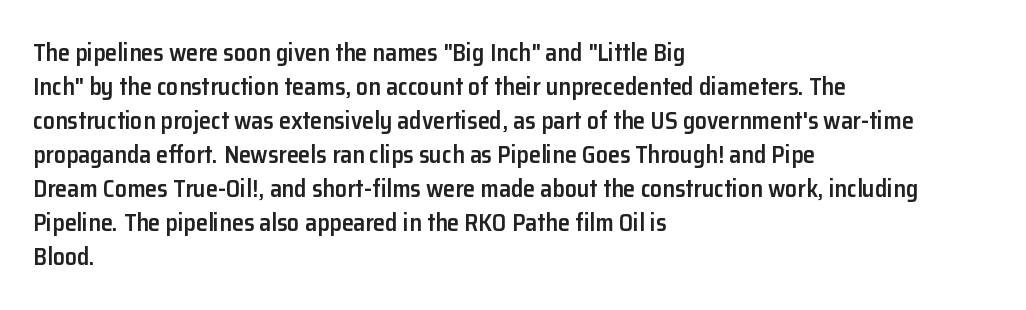
Bold? Not quite — semibold, heavier than regular but stopping short. Caption: standard tracking, unaltered. The setting favours the left margin, as ordinary paragraphs usually do. Leading matches the norm, producing a regular column. If you drew a line through each stem, it would be perfectly vertical. Bare-footed words on every line.
